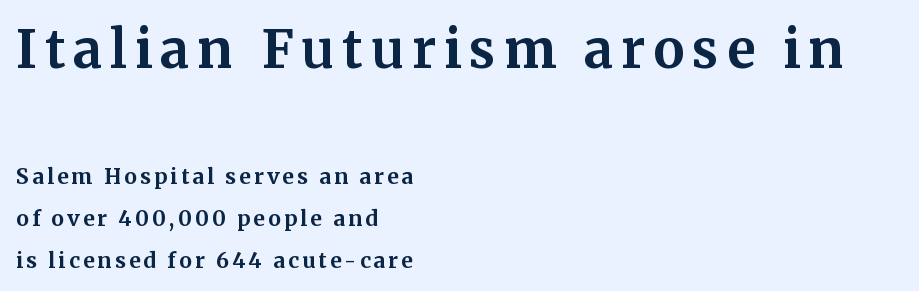
The image shows 52 px bold serif type, upright; set left-aligned, loose line spacing (2.02x), not underlined; the first (top) block is 2.48x larger; medium stroke contrast and a medium x-height.
